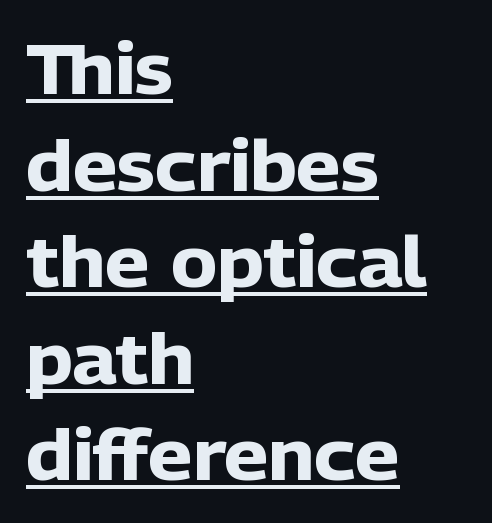
The image shows 70 px heavy sans-serif type, upright; set left-aligned, normal line spacing (1.38x), normal letter spacing, underlined; low stroke contrast and a medium x-height.
